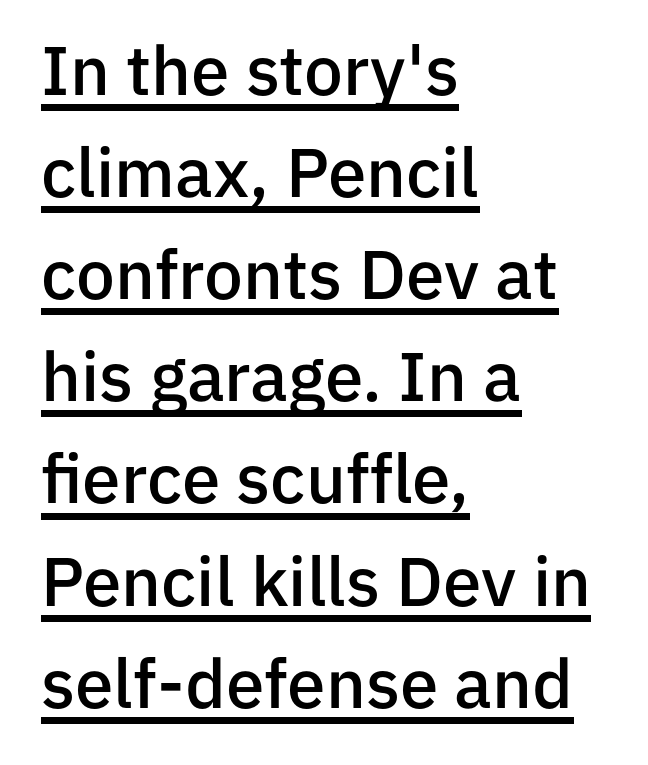
The rendered words wear a rule along their underside. Whoever set this chose a conventional vertical rhythm. Think of a printed novel: that variable character pitch is what you see here. Each word holds together tightly as a unit, with standard inter-letter gaps. Classification — sans serif.
